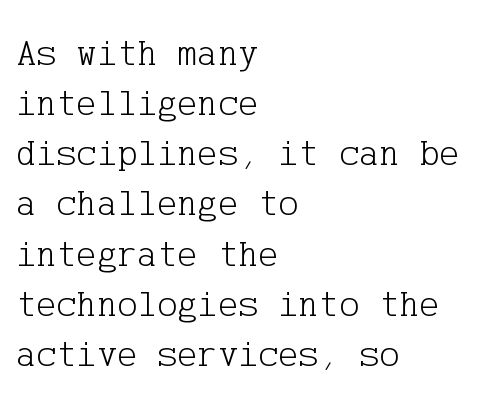
{"serif": "yes", "italic": "no", "bold": "no", "weight": "light", "width": "normal", "stroke_contrast": "low", "x_height": "medium", "underline": "no", "align": "left", "line_spacing": "normal", "line_spacing_ratio": 1.32, "letter_spacing": "normal", "letter_spacing_em": 0.0, "glyph_px": 38}
